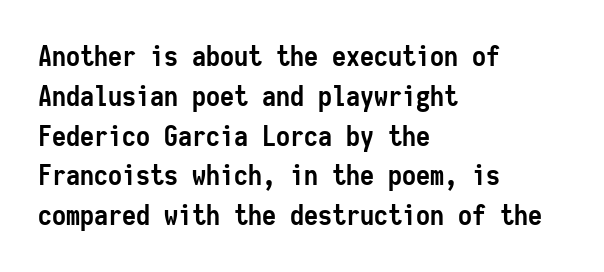
The passage shown is typed in a monospace face where columns stay perfectly aligned. Is the letter spacing exaggerated? No — it looks like the ordinary default. Anything drawn beneath the words? Only blank space. The rows are spaced the way most documents space them.
